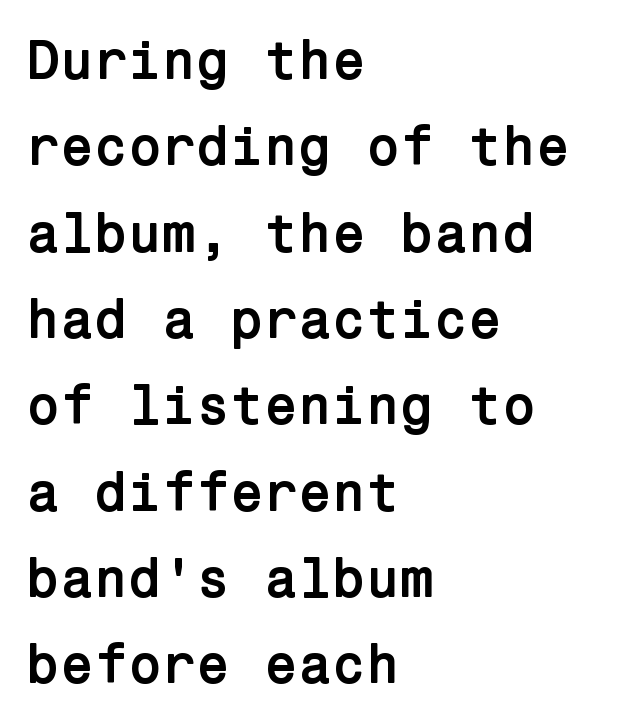
The image shows 55 px semibold sans-serif type, upright; set left-aligned, normal line spacing (1.57x), normal letter spacing, not underlined; low stroke contrast and a medium x-height.
